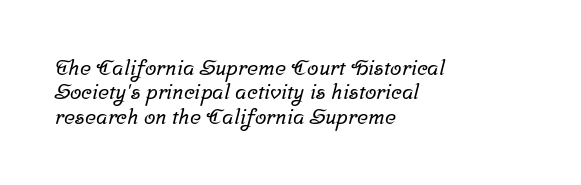
{"underline": "no", "align": "left", "line_spacing_ratio": 1.16, "letter_spacing": "normal", "letter_spacing_em": 0.0, "glyph_px": 21}
